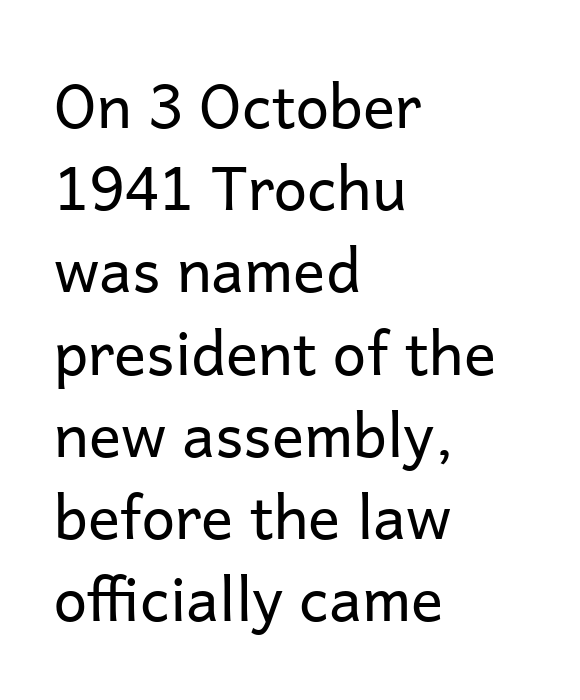
The image shows 60 px regular-weight sans-serif type, upright; set left-aligned, normal line spacing (1.37x), normal letter spacing, not underlined; low stroke contrast and a medium x-height.
